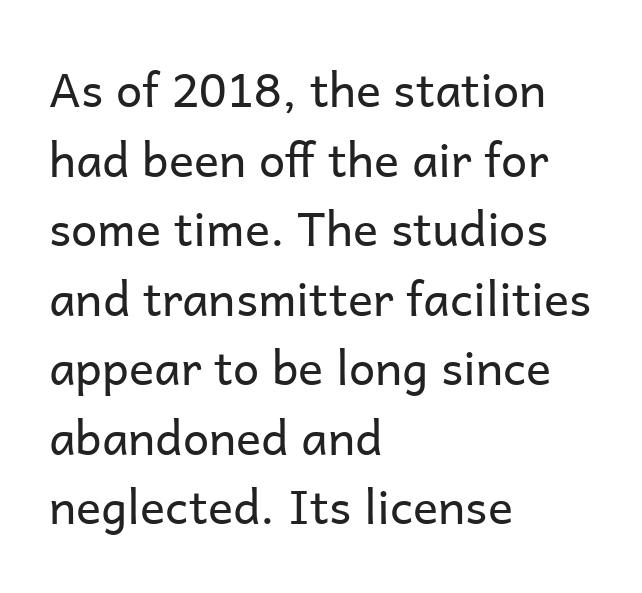
The image shows 47 px regular-weight sans-serif type, upright; set left-aligned, normal line spacing (1.48x), normal letter spacing, not underlined; low stroke contrast and a medium x-height.
